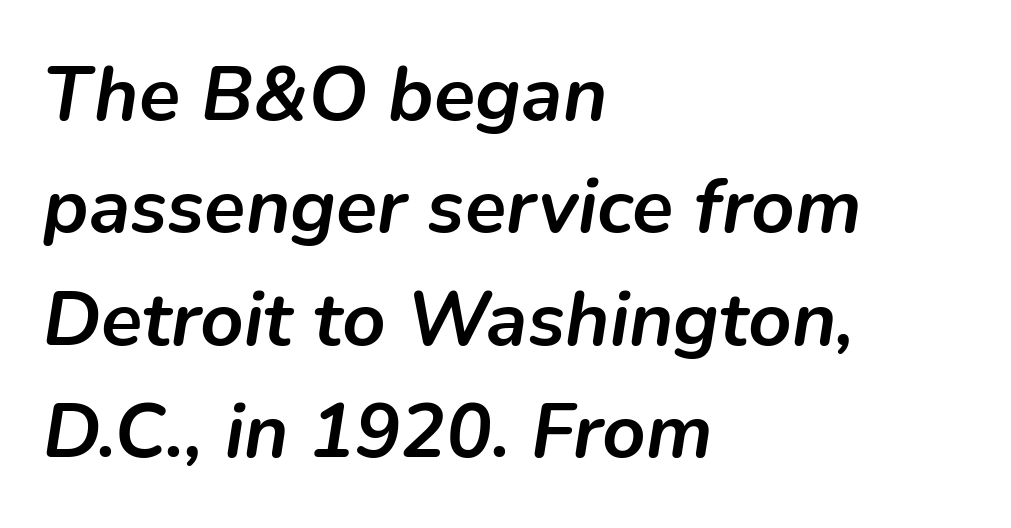
What weight is shown? A full bold with thick strokes. Honestly, the letter spacing is just normal — you wouldn't notice it. Rendered with sloped, italic letterforms. Do the characters align in a grid? No, the font is proportional. The string is rendered with underlining switched off. The typesetter chose a ragged-right arrangement here.
